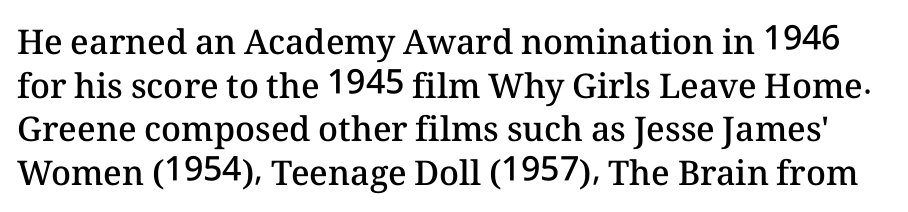
{"italic": "no", "bold": "semi", "weight": "semibold", "width": "normal", "stroke_contrast": "medium", "x_height": "medium", "monospaced": "no", "underline": "no", "line_spacing": "normal", "line_spacing_ratio": 1.28, "letter_spacing": "normal", "letter_spacing_em": 0.0, "glyph_px": 34}
